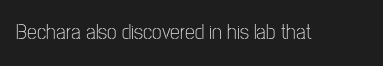
Q: Is the text bold? A: No.
Q: Is the text italic (slanted)? A: No, it is upright.
Q: Is the text underlined? A: No.
Q: Is the spacing between letters normal or unusually wide? A: Normal.
